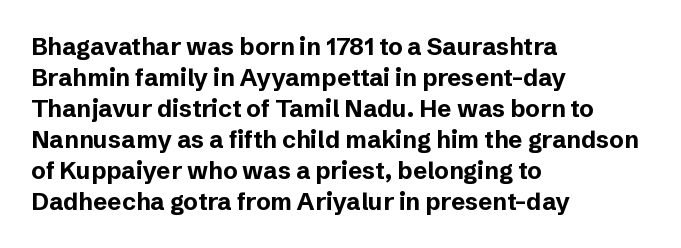
Q: Is the text bold? A: Yes.
Q: Is the text italic (slanted)? A: No, it is upright.
Q: Is the text underlined? A: No.
Q: How is the paragraph aligned? A: Left-aligned.
Q: Is the spacing between letters normal or unusually wide? A: Normal.
Q: Is the spacing between lines tight, normal or loose? A: Normal.
